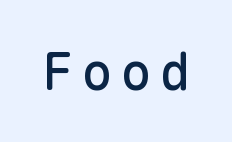
Check under the words: just untouched page. This is sans-serif lettering, the kind often seen on screens and signage. The lettering holds an erect, upright posture throughout. Each letter, wide or thin by design, is forced into the same width here.
